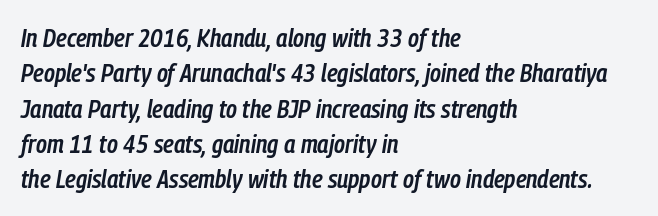
Q: Is the text bold? A: Semi-bold.
Q: Is the text italic (slanted)? A: Yes, it leans right by about 9 degrees.
Q: Is the text underlined? A: No.
Q: How is the paragraph aligned? A: Left-aligned.
Q: Is the spacing between letters normal or unusually wide? A: Normal.
Q: Is the spacing between lines tight, normal or loose? A: Normal.
